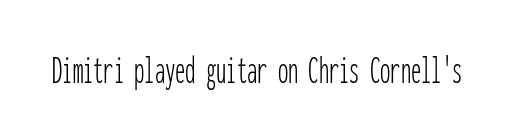
Glance below the letters and you will spot only blank space. Ordinary non-slanted type is in use. Stem width sits at or under what a default text font uses. Look at the bottom of the vertical strokes: they stop flat, with no serifs. Fixed-width glyphs throughout — classic coding-font behaviour.
